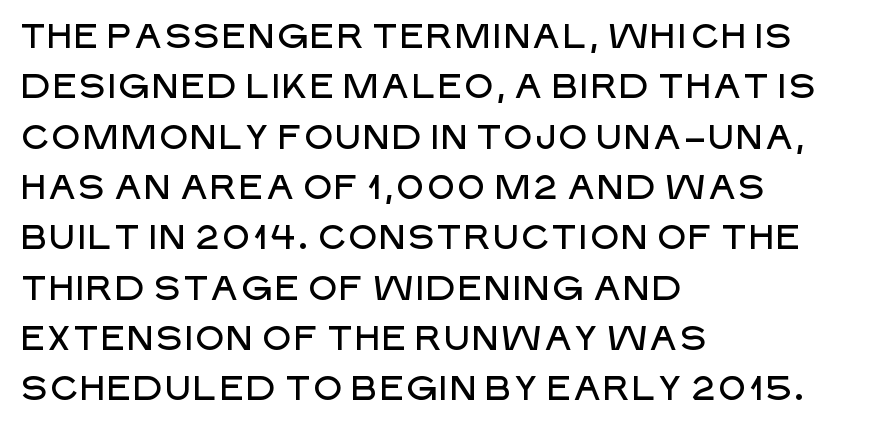
Q: Is the text italic (slanted)? A: No, it is upright.
Q: Is the typeface a serif or a sans-serif typeface? A: Sans-serif.
Q: Is the text underlined? A: No.
Q: How is the paragraph aligned? A: Left-aligned.
Q: Is the spacing between letters normal or unusually wide? A: Normal.
Q: Is the spacing between lines tight, normal or loose? A: Normal.
Q: Width (condensed, normal, or wide)? A: Normal.
Q: Stroke contrast? A: Low.
Q: x-height? A: Large.
Q: Monospaced? A: No.
